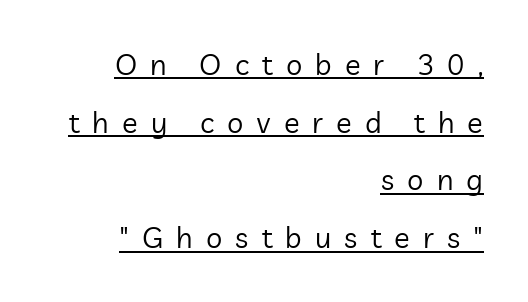
The weight tops out at a normal text grade. A typesetter would label this face a sans. The face used here is proportionally spaced, like ordinary book or web type. If you drew a ruler down the right edge, every line would touch it. Substantial extra tracking has been applied to these lines.
